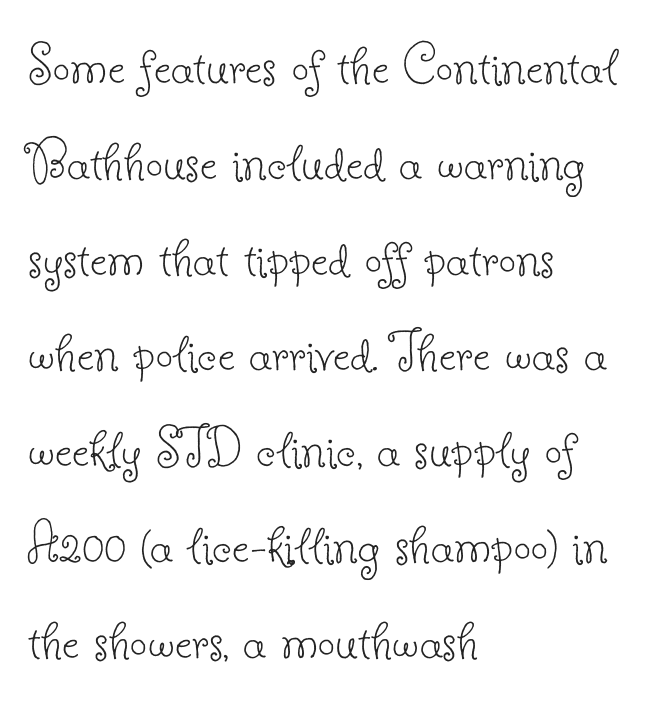
Q: Is the text bold? A: No.
Q: Is the text italic (slanted)? A: No, it is upright.
Q: Is the typeface a serif or a sans-serif typeface? A: Serif.
Q: Is the text underlined? A: No.
Q: How is the paragraph aligned? A: Left-aligned.
Q: Is the spacing between letters normal or unusually wide? A: Normal.
Q: Is the spacing between lines tight, normal or loose? A: Normal.
Q: Width (condensed, normal, or wide)? A: Normal.
Q: Stroke contrast? A: Low.
Q: x-height? A: Small.
Q: Monospaced? A: No.
